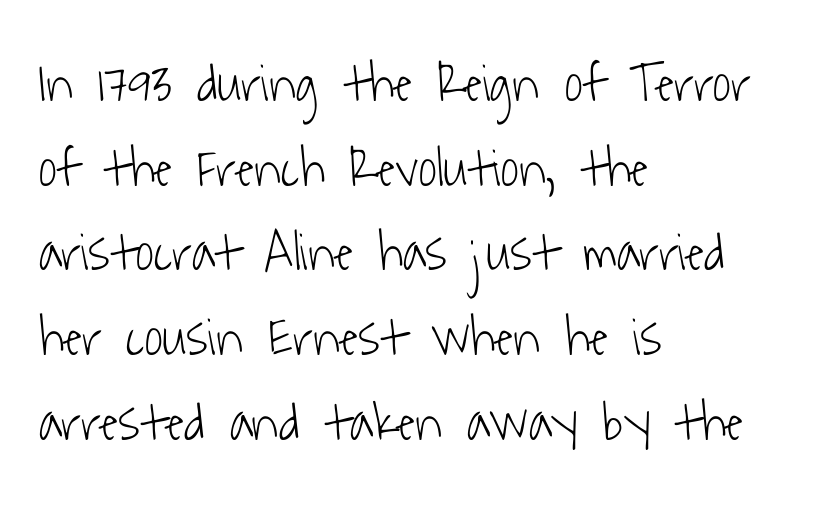
{"serif": "no", "bold": "no", "weight": "light", "width": "condensed", "stroke_contrast": "low", "x_height": "medium", "monospaced": "no", "underline": "no", "align": "left", "line_spacing": "normal", "line_spacing_ratio": 1.54, "letter_spacing": "normal", "letter_spacing_em": 0.0, "glyph_px": 55}
